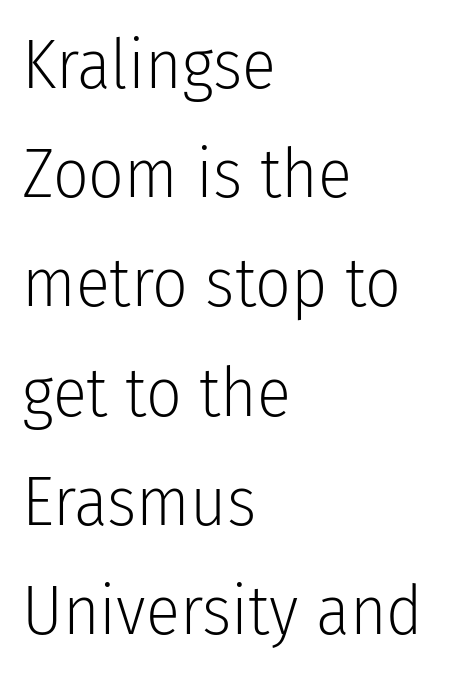
The image shows 70 px light, condensed sans-serif type, upright; set left-aligned, normal line spacing (1.56x), normal letter spacing, not underlined; low stroke contrast and a medium x-height.
